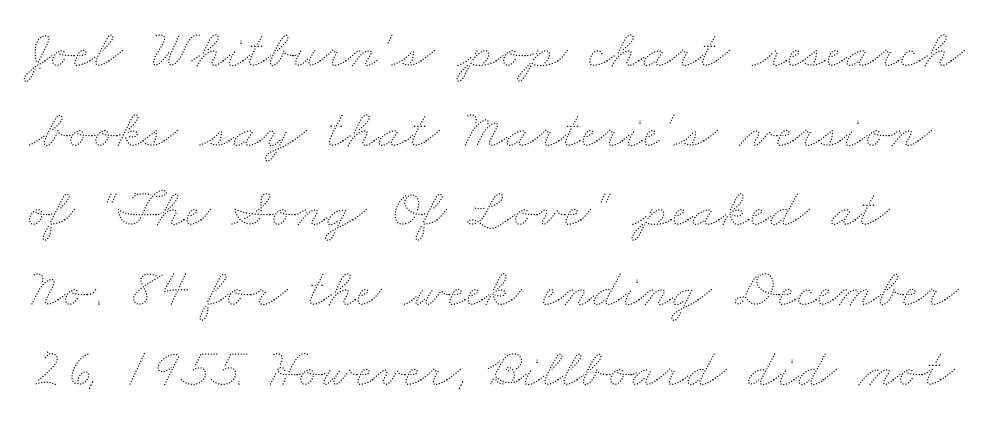
The image shows 55 px thin, wide type; set normal line spacing (1.45x), normal letter spacing, not underlined; medium stroke contrast and a small x-height.
